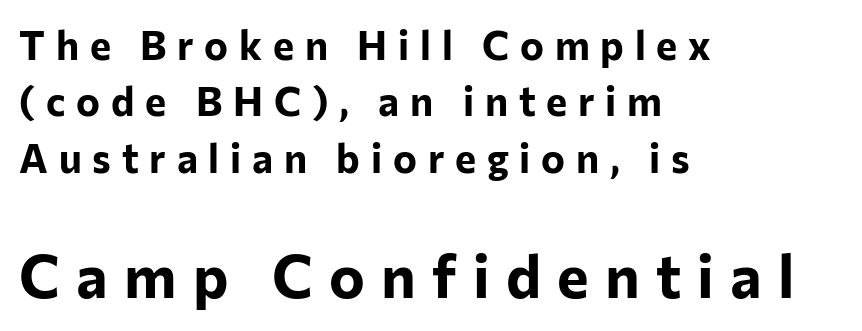
The passage is arranged the way most books set body copy — flush left. The line texture is sparse and dotted thanks to wide tracking. Visually, the bottom section dominates because its glyphs are scaled up. The face used here is proportionally spaced, like ordinary book or web type. A bare baseline throughout the passage. What weight is shown? A full bold with thick strokes.
